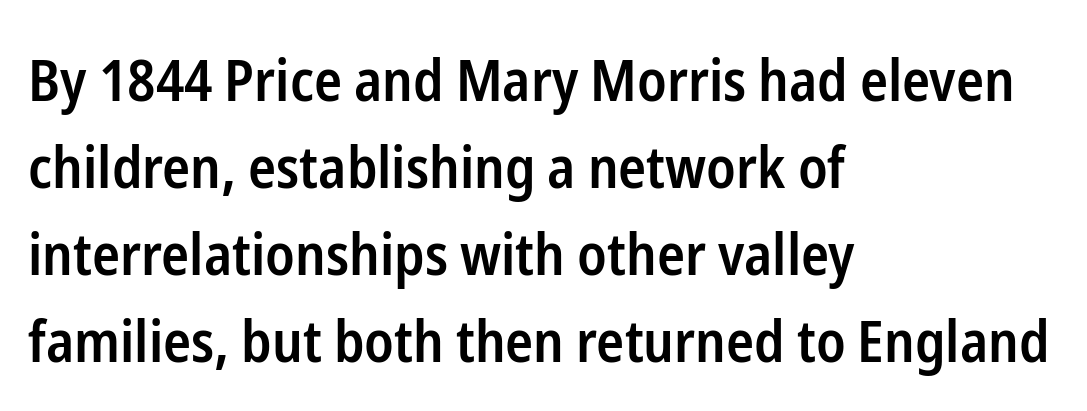
Quick note: underline off. Is there any slant? The stems are plumb. Interline gaps are of average width in this sample. Nope, no serifs anywhere on these letters. Look at the stroke-to-counter ratio: somewhat heavy, a semibold. The rendering keeps characters at their native spacing.
